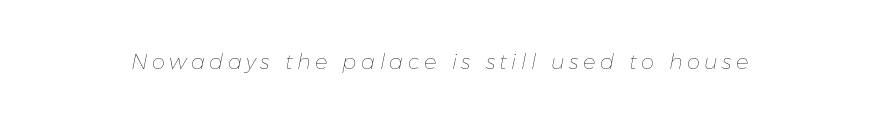
The image shows 21 px text type, italic (leaning right); set unusually wide letter spacing (+0.21 em), not underlined.
